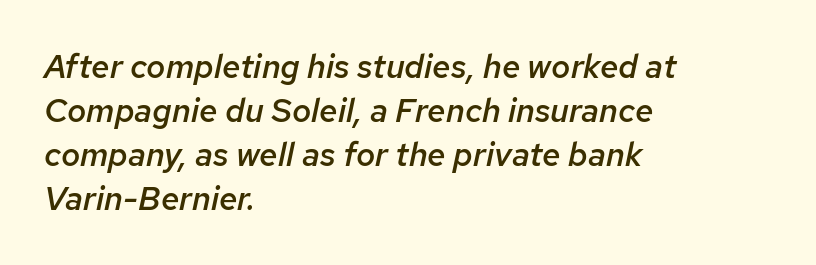
Baseline-to-baseline distance is the conventional proportion of letter height. The rendering uses natural spacing where letterforms have individual widths. The rag falls on the right side of this text block. Tracking value appears to be zero — textbook default spacing. The characters look somewhat weighty, a semibold short of true bold.
